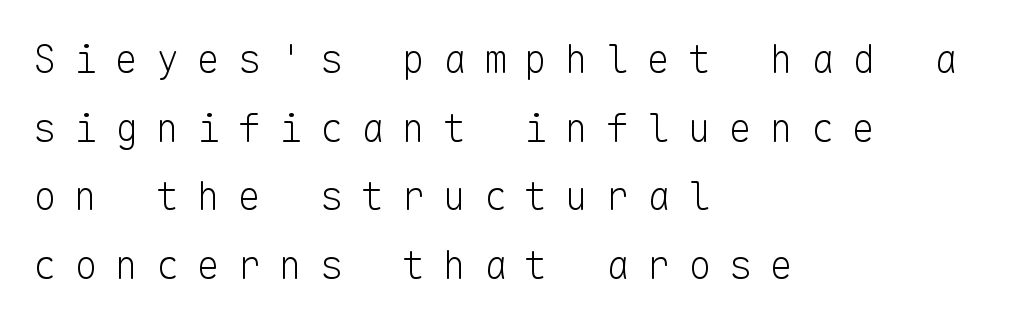
Weight class: somewhere from thin through regular. The lines in this sample share a left origin and differ only in where they stop. This rendering employs a face without finishing strokes, i.e., a sans-serif. Rendered with straight, roman letterforms. Does extra space separate the letters? Yes, quite a lot of it.
